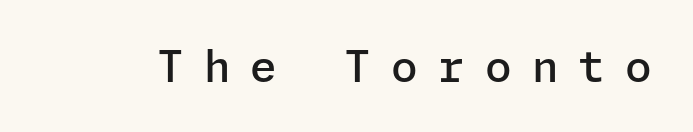
The image shows 43 px semibold sans-serif type, upright; set unusually wide letter spacing (+0.47 em), not underlined; low stroke contrast and a medium x-height.
